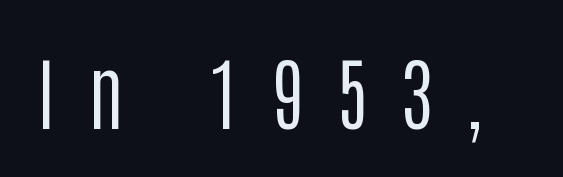
The image shows 79 px regular-weight, condensed sans-serif type, upright; set unusually wide letter spacing (+0.41 em), not underlined; low stroke contrast and a large x-height.
